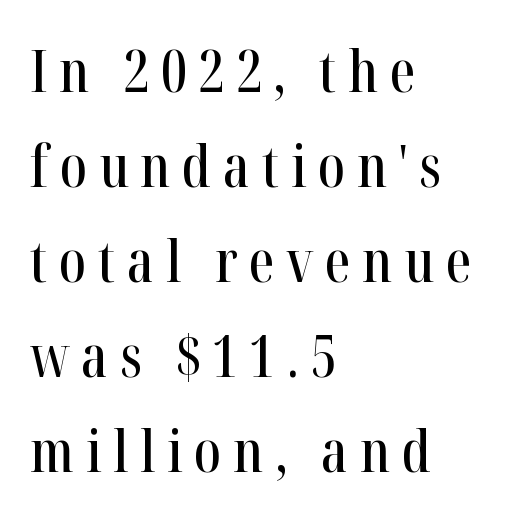
The image shows 58 px condensed serif type, upright; set left-aligned, normal line spacing (1.64x), unusually wide letter spacing (+0.2 em), not underlined; high stroke contrast and a medium x-height.
